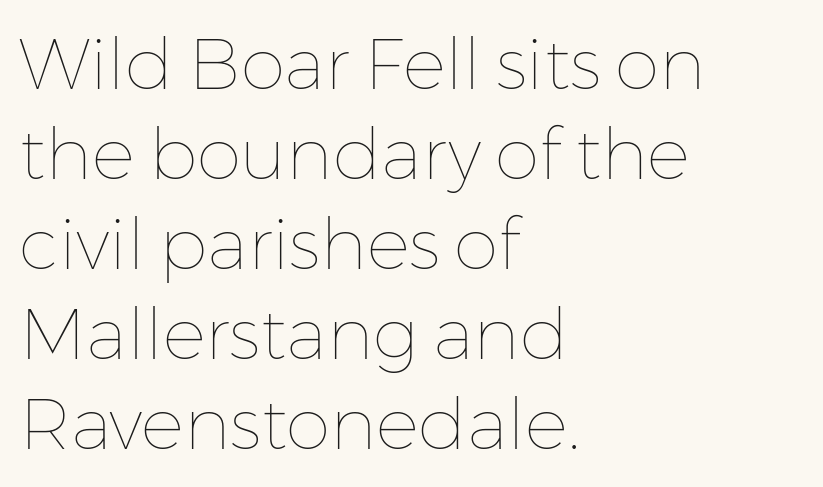
Q: Is the text bold? A: No.
Q: Is the text italic (slanted)? A: No, it is upright.
Q: Is the text underlined? A: No.
Q: How is the paragraph aligned? A: Left-aligned.
Q: Is the spacing between letters normal or unusually wide? A: Normal.
Q: Is the spacing between lines tight, normal or loose? A: Normal.
Q: Width (condensed, normal, or wide)? A: Normal.
Q: Stroke contrast? A: Low.
Q: x-height? A: Medium.
Q: Monospaced? A: No.
